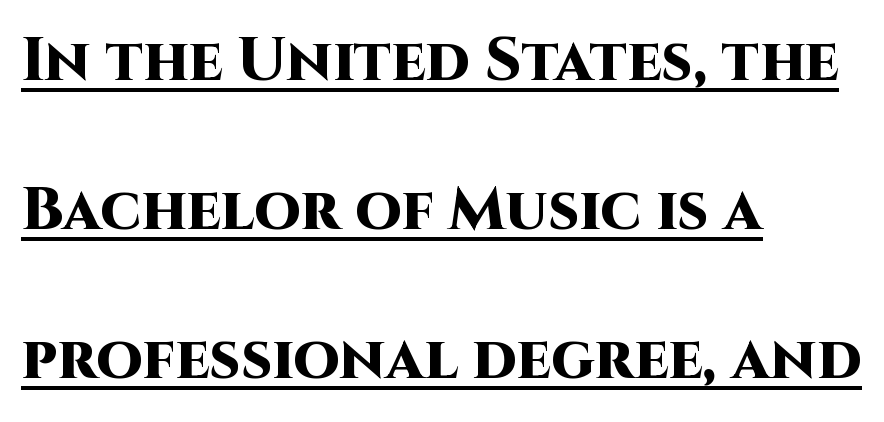
Posture: upright roman. Which margin do the lines hug? The left one — the right edge is uneven. This is underlined copy, the kind a proofreader might mark for attention. Proportional: the letters do not fall into vertical columns.
